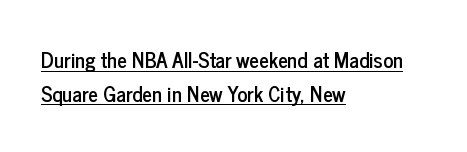
{"italic": "no", "underline": "yes", "align": "left", "line_spacing": "normal", "line_spacing_ratio": 1.6, "letter_spacing": "normal", "letter_spacing_em": 0.0, "glyph_px": 21}
